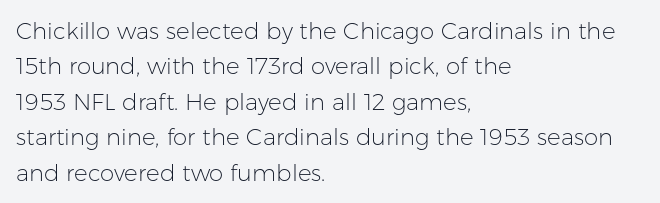
The image shows 23 px text type, upright; set left-aligned, normal line spacing (1.54x), normal letter spacing, not underlined.
